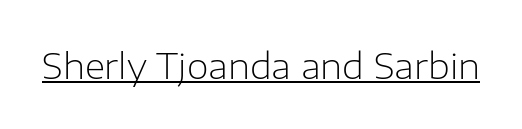
The image shows 35 px light sans-serif type, upright; set normal letter spacing, underlined; low stroke contrast and a medium x-height.
